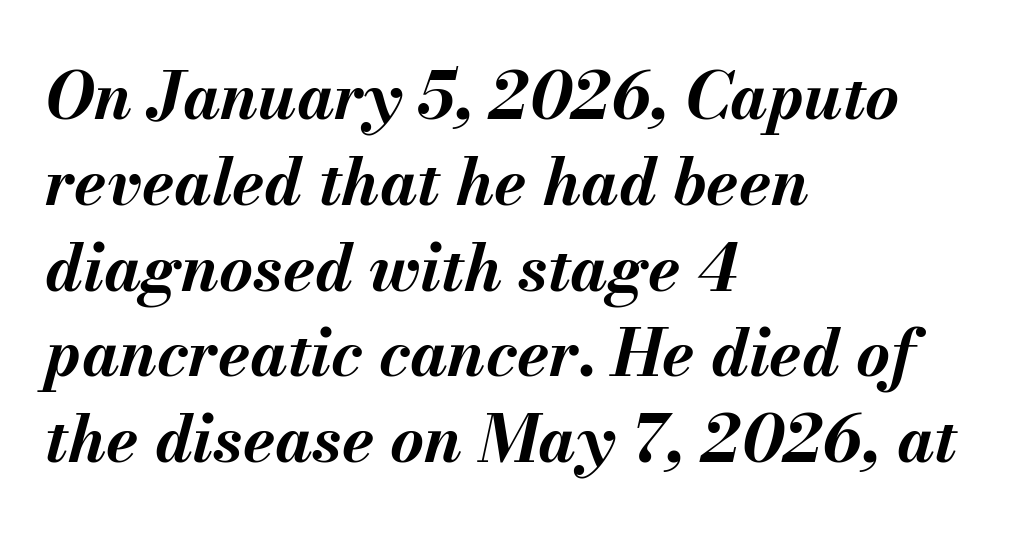
The image shows 65 px bold type, italic (leaning right); set left-aligned, normal line spacing (1.32x), normal letter spacing, not underlined; medium stroke contrast and a small x-height.
